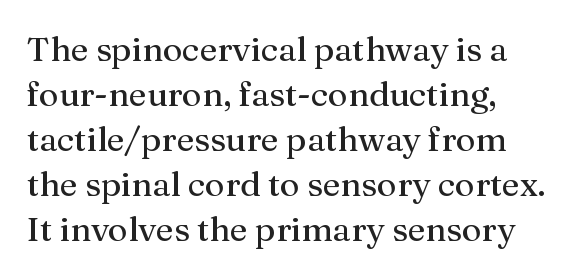
No chunkiness to these letters — they're not bold. Is there much room between lines? A standard amount, neither cramped nor airy. Any mark beneath the type? The region is blank. Each letter keeps its own natural width here, so spacing adapts to shape. Italic? Not at all — the glyphs are vertical.
